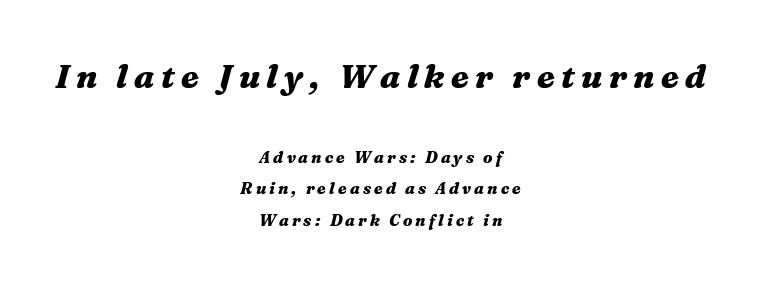
Q: Is the text bold? A: Yes.
Q: Is the text italic (slanted)? A: Yes, it leans right by about 16 degrees.
Q: Is the text underlined? A: No.
Q: How is the paragraph aligned? A: Centered.
Q: Is the spacing between lines tight, normal or loose? A: Loose.
Q: Which block of text is set in a larger size, the first (top) or the second (bottom)? A: The first (top) one.
Q: Width (condensed, normal, or wide)? A: Wide.
Q: Stroke contrast? A: Medium.
Q: x-height? A: Medium.
Q: Monospaced? A: No.
